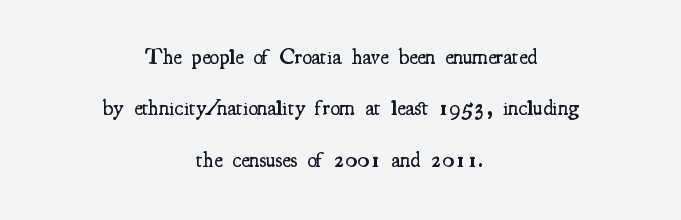
{"italic": "no", "bold": "semi", "underline": "no", "align": "center", "line_spacing": "loose", "line_spacing_ratio": 2.33, "letter_spacing": "normal", "letter_spacing_em": 0.0, "glyph_px": 22}
